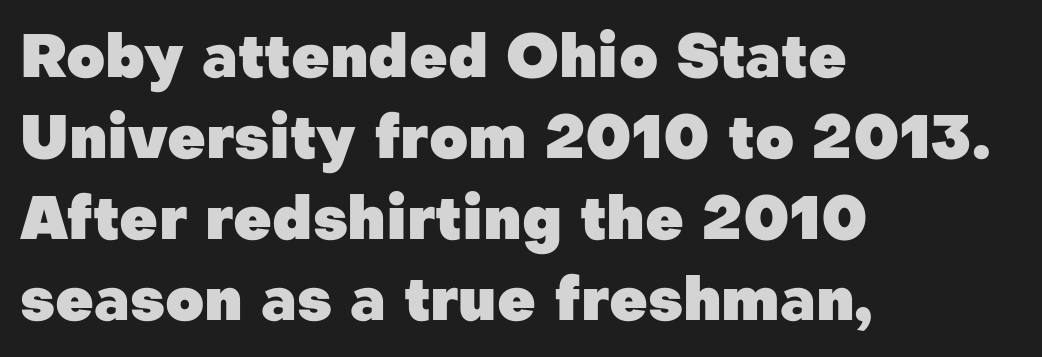
Q: Is the text bold? A: Yes.
Q: Is the text italic (slanted)? A: No, it is upright.
Q: Is the typeface a serif or a sans-serif typeface? A: Sans-serif.
Q: Is the text underlined? A: No.
Q: How is the paragraph aligned? A: Left-aligned.
Q: Is the spacing between letters normal or unusually wide? A: Normal.
Q: Is the spacing between lines tight, normal or loose? A: Normal.
Q: Width (condensed, normal, or wide)? A: Normal.
Q: Stroke contrast? A: Low.
Q: x-height? A: Medium.
Q: Monospaced? A: No.
